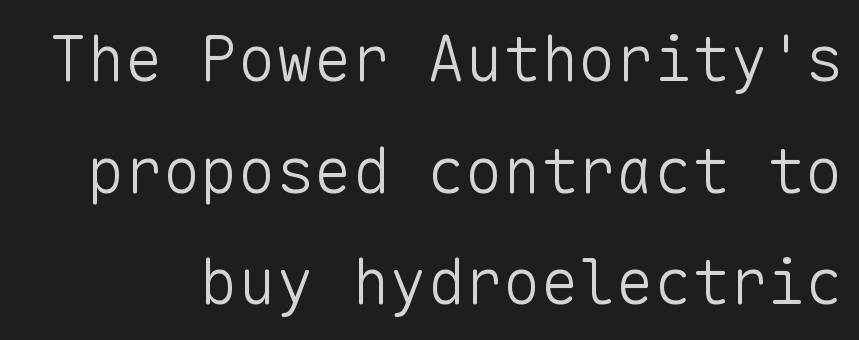
{"serif": "no", "italic": "no", "bold": "no", "weight": "light", "width": "normal", "stroke_contrast": "low", "x_height": "medium", "monospaced": "yes", "underline": "no", "line_spacing_ratio": 1.77, "letter_spacing": "normal", "letter_spacing_em": 0.0, "glyph_px": 63}
